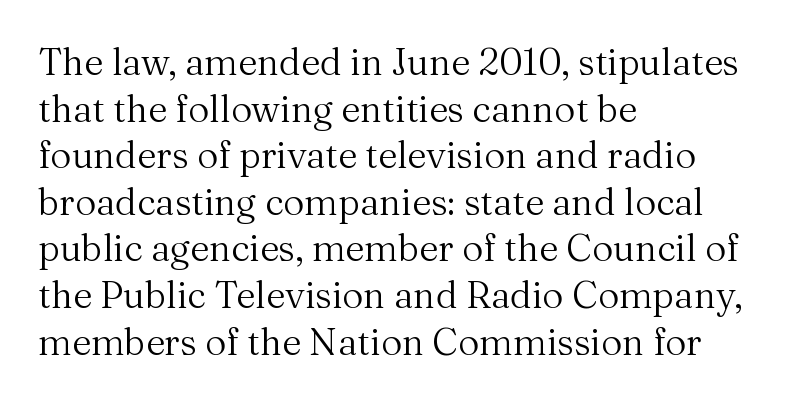
Q: Is the text bold? A: No.
Q: Is the text italic (slanted)? A: No, it is upright.
Q: Is the typeface a serif or a sans-serif typeface? A: Serif.
Q: Is the text underlined? A: No.
Q: How is the paragraph aligned? A: Left-aligned.
Q: Is the spacing between letters normal or unusually wide? A: Normal.
Q: Is the spacing between lines tight, normal or loose? A: Normal.
Q: Width (condensed, normal, or wide)? A: Normal.
Q: Stroke contrast? A: Medium.
Q: x-height? A: Medium.
Q: Monospaced? A: No.
